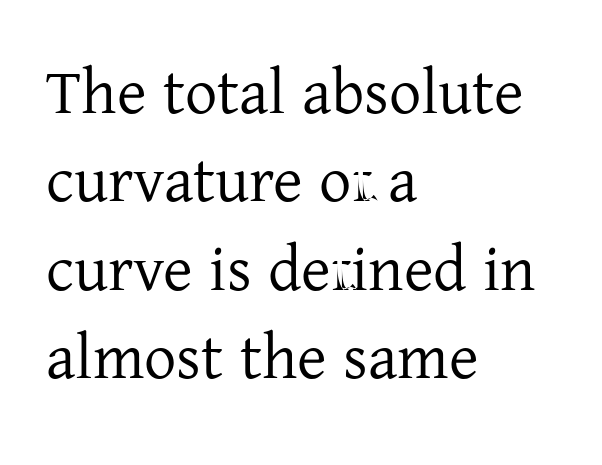
Q: Is the text italic (slanted)? A: No, it is upright.
Q: Is the typeface a serif or a sans-serif typeface? A: Serif.
Q: Is the text underlined? A: No.
Q: How is the paragraph aligned? A: Left-aligned.
Q: Is the spacing between letters normal or unusually wide? A: Normal.
Q: Is the spacing between lines tight, normal or loose? A: Normal.
Q: Width (condensed, normal, or wide)? A: Normal.
Q: Stroke contrast? A: Low.
Q: x-height? A: Medium.
Q: Monospaced? A: No.
